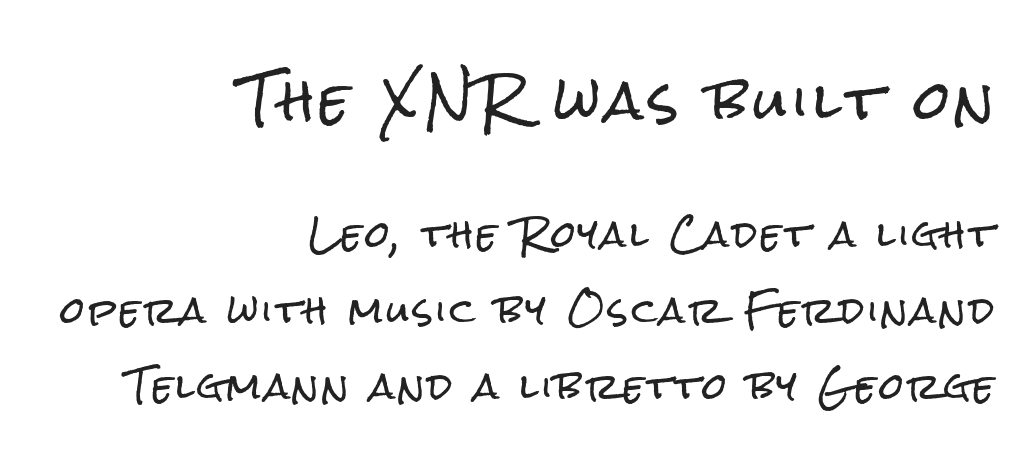
The image shows 52 px condensed sans-serif type, upright; set right-aligned, loose line spacing (2.17x), not underlined; the first (top) block is 1.49x larger; low stroke contrast and a medium x-height.
